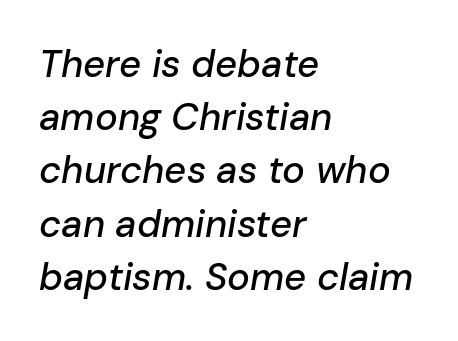
Honestly, the letter spacing is just normal — you wouldn't notice it. Each letter keeps its own natural width here, so spacing adapts to shape. The passage is arranged the way most books set body copy — flush left. This rendering features lettering with no underline. Style check: oblique. Horizontal bands of white between lines are of average thickness.
